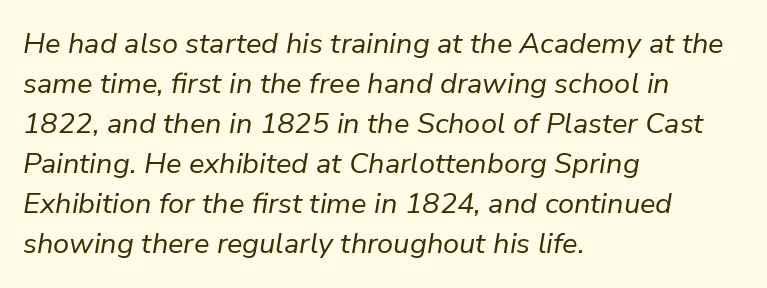
The image shows 29 px regular-weight type, italic (leaning right); set left-aligned, normal line spacing (1.38x), normal letter spacing, not underlined; low stroke contrast and a medium x-height.
